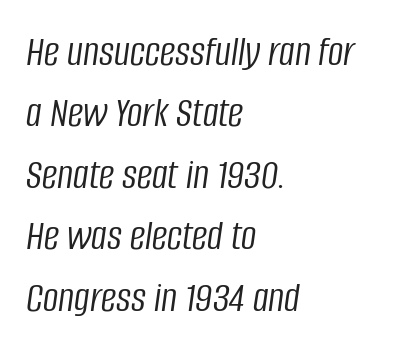
The image shows 43 px light, condensed type, italic (leaning right); set left-aligned, normal line spacing (1.43x), normal letter spacing, not underlined; low stroke contrast and a large x-height.
